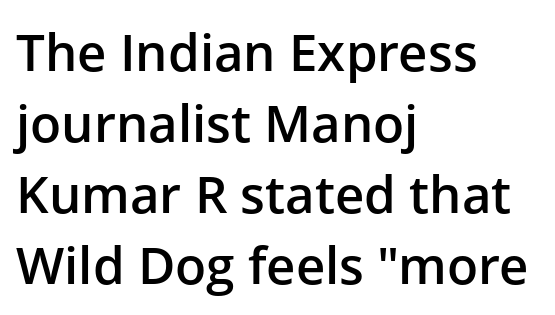
Q: Is the text bold? A: Semi-bold.
Q: Is the text italic (slanted)? A: No, it is upright.
Q: Is the typeface a serif or a sans-serif typeface? A: Sans-serif.
Q: Is the text underlined? A: No.
Q: How is the paragraph aligned? A: Left-aligned.
Q: Is the spacing between letters normal or unusually wide? A: Normal.
Q: Is the spacing between lines tight, normal or loose? A: Normal.
Q: Width (condensed, normal, or wide)? A: Normal.
Q: Stroke contrast? A: Low.
Q: x-height? A: Medium.
Q: Monospaced? A: No.
